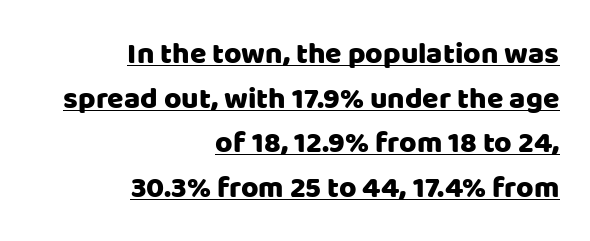
{"serif": "no", "italic": "no", "width": "normal", "stroke_contrast": "low", "x_height": "large", "monospaced": "no", "underline": "yes", "align": "right", "line_spacing": "normal", "line_spacing_ratio": 1.49, "letter_spacing": "normal", "letter_spacing_em": 0.0, "glyph_px": 30}
